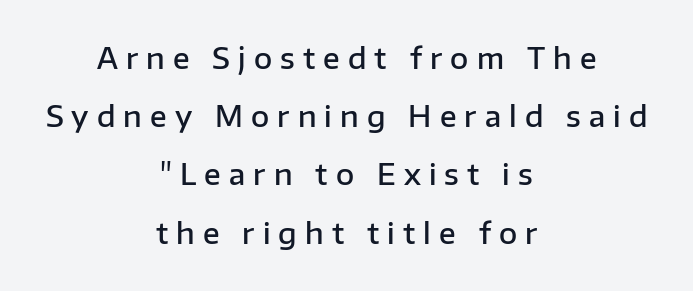
The tracking jumps out immediately: characters are airy and widely separated. The letters advance in unequal steps, a hallmark of proportional type. The lines in this sample share a center point and differ in where they start and stop. You can tell it's not italic because the verticals are truly vertical. Compared with typical paragraphs, the rows here are farther apart.
